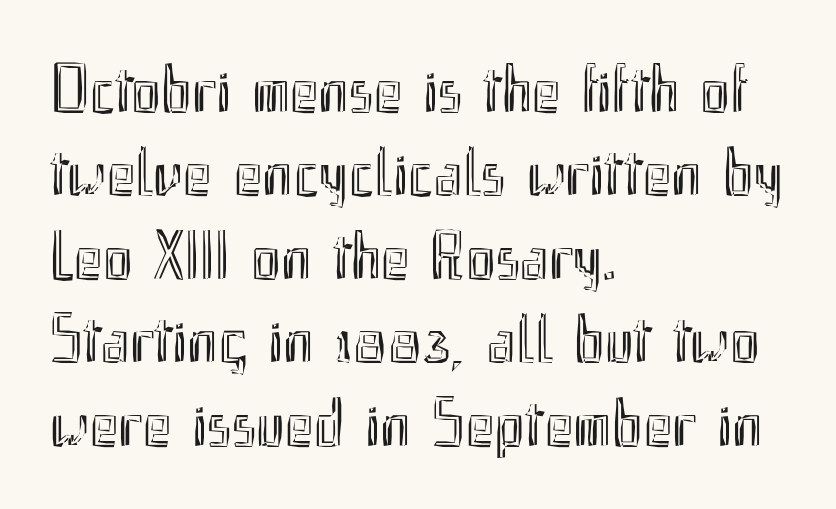
Q: Is the text italic (slanted)? A: No, it is upright.
Q: Is the text underlined? A: No.
Q: How is the paragraph aligned? A: Left-aligned.
Q: Is the spacing between letters normal or unusually wide? A: Normal.
Q: Width (condensed, normal, or wide)? A: Condensed.
Q: x-height? A: Small.
Q: Monospaced? A: No.
